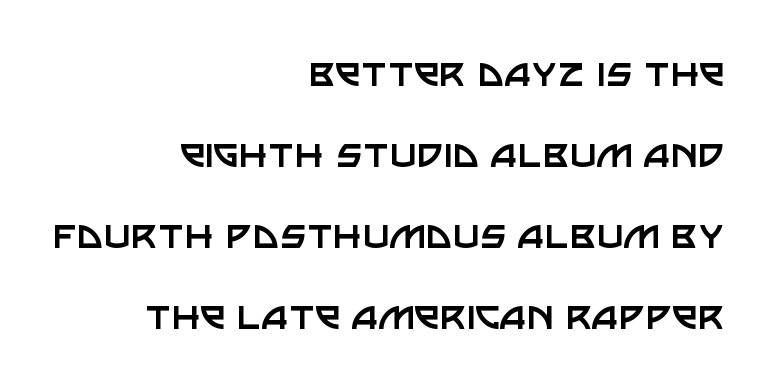
No extra tracking has been applied to these lines. If you drew a line through each stem, it would be perfectly vertical. Stroke mass is kept to a normal reading level or below. The strip under each line holds only bare page.
